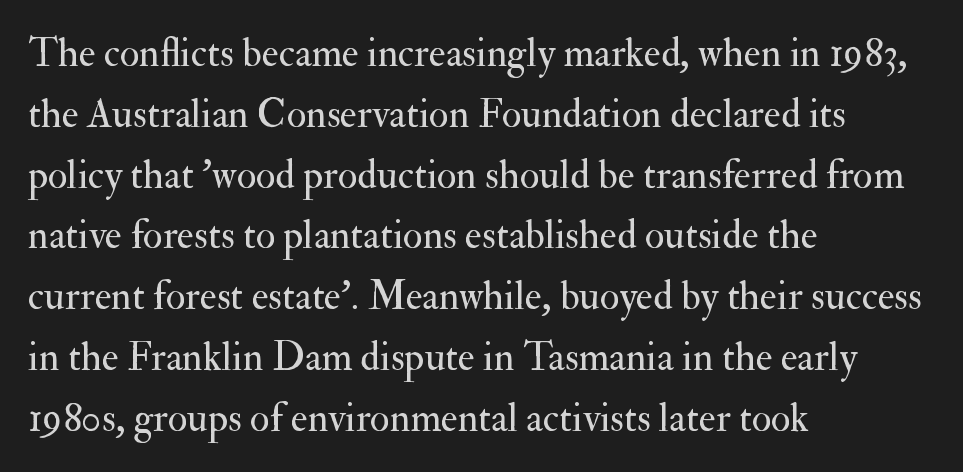
The image shows 40 px regular-weight serif type, upright; set left-aligned, normal line spacing (1.52x), normal letter spacing, not underlined; medium stroke contrast and a small x-height.
